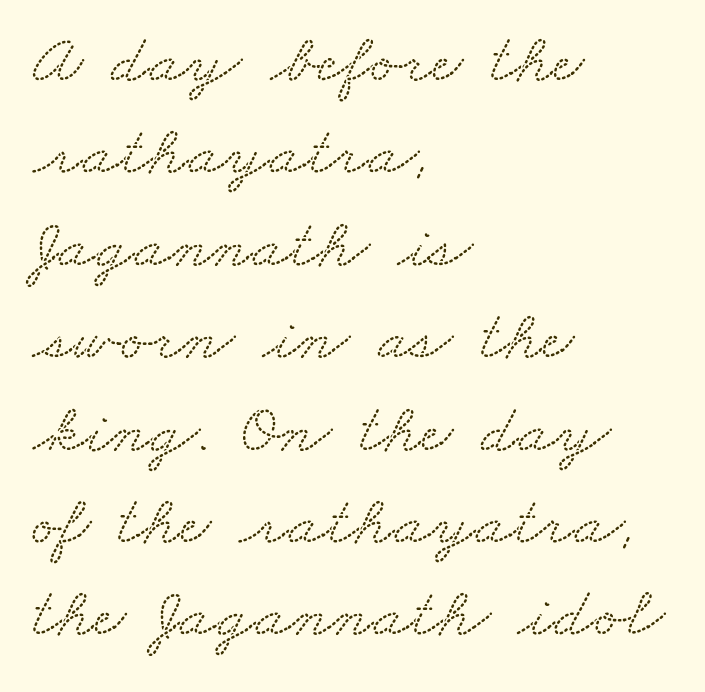
The image shows 70 px wide type; set left-aligned, normal line spacing (1.32x), normal letter spacing, not underlined; low stroke contrast and a small x-height.
